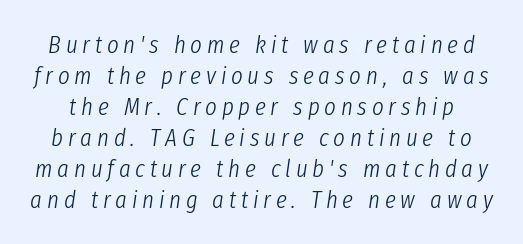
Q: Is the text bold? A: No.
Q: Is the text italic (slanted)? A: Yes, it leans right by about 8 degrees.
Q: Is the text underlined? A: No.
